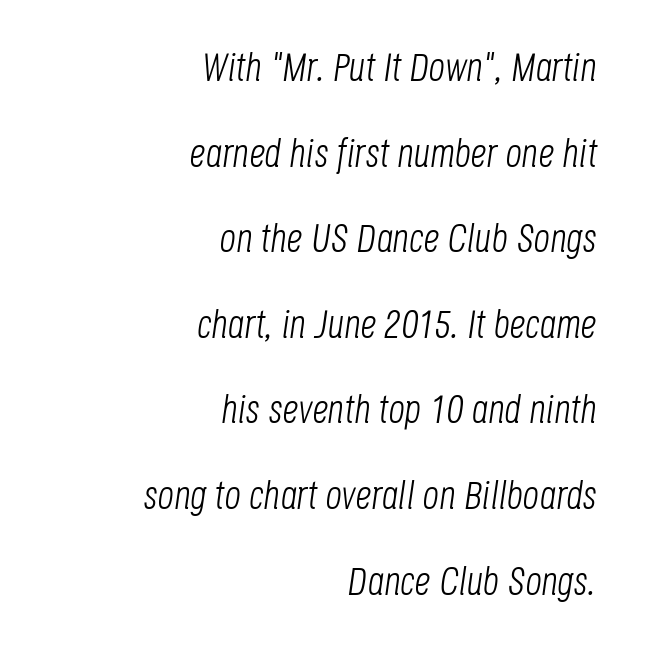
The image shows 40 px light, condensed type, italic (leaning right); set right-aligned, loose line spacing (2.14x), normal letter spacing, not underlined; low stroke contrast and a large x-height.
